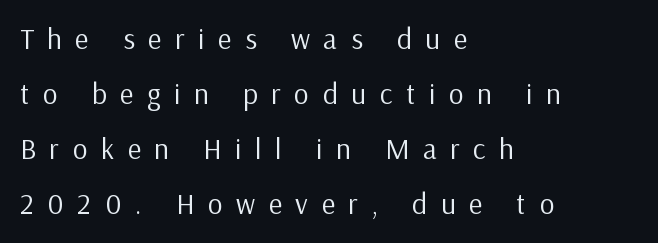
Q: Is the text bold? A: No.
Q: Is the text italic (slanted)? A: No, it is upright.
Q: Is the typeface a serif or a sans-serif typeface? A: Sans-serif.
Q: Is the text underlined? A: No.
Q: How is the paragraph aligned? A: Left-aligned.
Q: Is the spacing between letters normal or unusually wide? A: Unusually wide.
Q: Is the spacing between lines tight, normal or loose? A: Loose.
Q: Width (condensed, normal, or wide)? A: Normal.
Q: Stroke contrast? A: Low.
Q: x-height? A: Medium.
Q: Monospaced? A: No.
